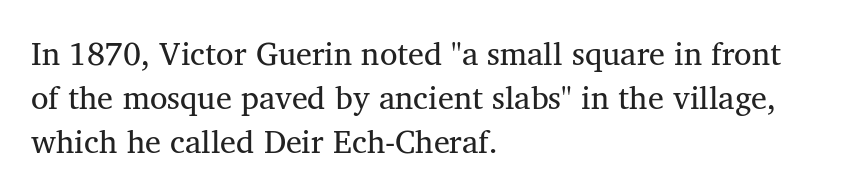
Q: Is the text bold? A: No.
Q: Is the text italic (slanted)? A: No, it is upright.
Q: Is the typeface a serif or a sans-serif typeface? A: Serif.
Q: Is the text underlined? A: No.
Q: How is the paragraph aligned? A: Left-aligned.
Q: Is the spacing between letters normal or unusually wide? A: Normal.
Q: Is the spacing between lines tight, normal or loose? A: Normal.
Q: Width (condensed, normal, or wide)? A: Normal.
Q: Stroke contrast? A: Medium.
Q: x-height? A: Medium.
Q: Monospaced? A: No.
